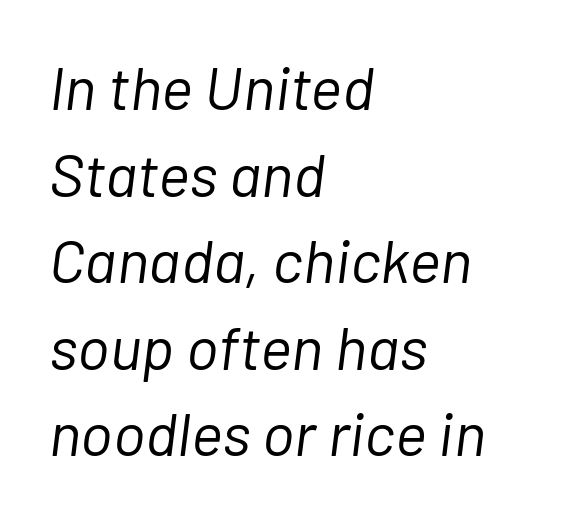
Q: Is the text bold? A: No.
Q: Is the text italic (slanted)? A: Yes, it leans right by about 7 degrees.
Q: Is the text underlined? A: No.
Q: How is the paragraph aligned? A: Left-aligned.
Q: Is the spacing between letters normal or unusually wide? A: Normal.
Q: Is the spacing between lines tight, normal or loose? A: Normal.
Q: Width (condensed, normal, or wide)? A: Normal.
Q: Stroke contrast? A: Low.
Q: x-height? A: Medium.
Q: Monospaced? A: No.
